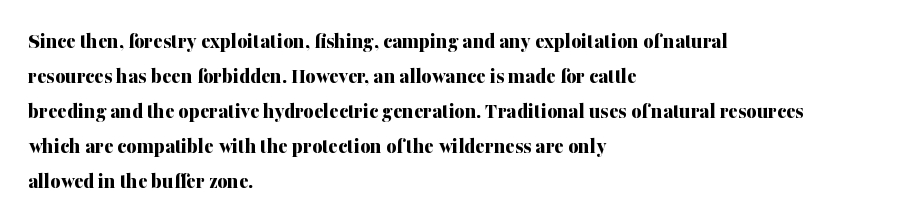
Horizontal bands of white between lines are of average thickness. The rendering keeps characters at their native spacing. Line beginnings align vertically; line endings do not. The font is running at its bold setting. No italicization has been applied; the sample stays upright.
